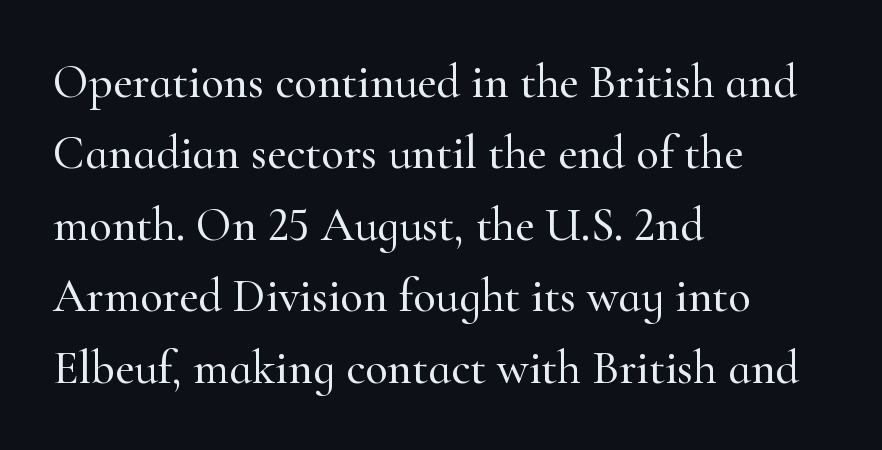
{"serif": "yes", "italic": "no", "width": "normal", "stroke_contrast": "high", "x_height": "small", "monospaced": "no", "underline": "no", "align": "left", "line_spacing": "normal", "line_spacing_ratio": 1.52, "letter_spacing": "normal", "letter_spacing_em": 0.0, "glyph_px": 47}
